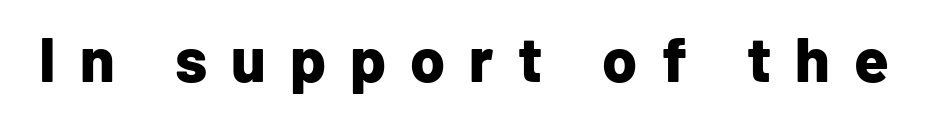
The image shows 63 px bold sans-serif type, upright; set unusually wide letter spacing (+0.38 em), not underlined; low stroke contrast and a medium x-height.
